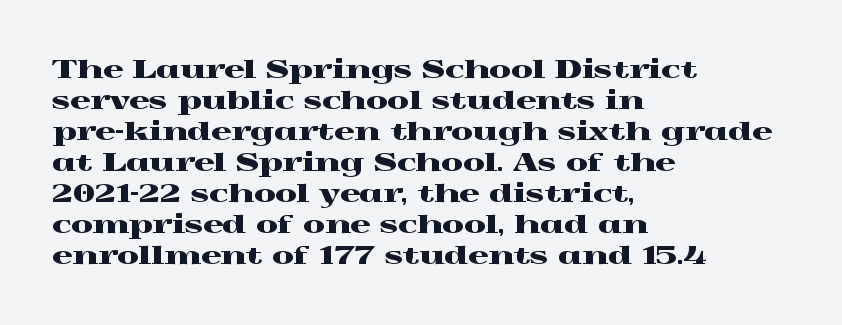
The image shows 25 px text type, upright; set left-aligned, line spacing 1.24x, normal letter spacing, not underlined.
